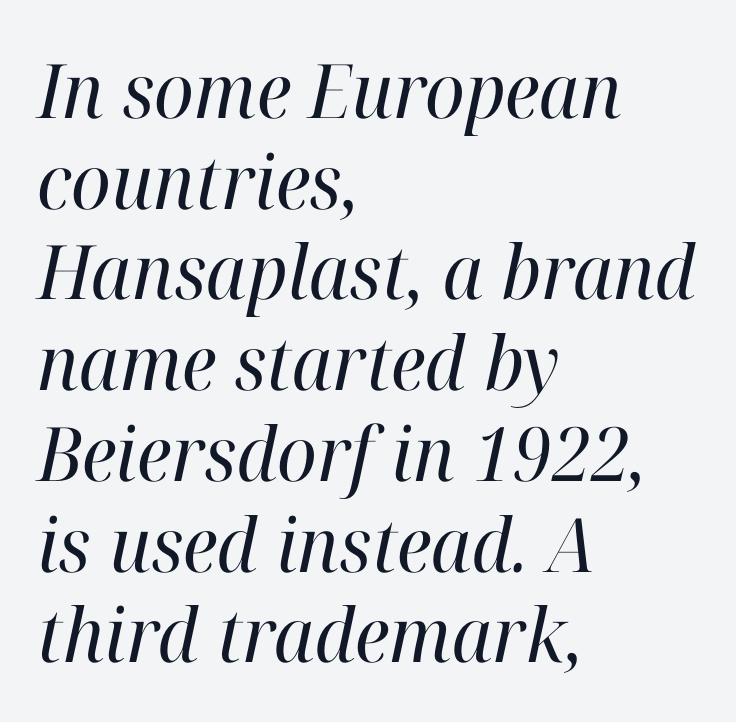
Q: Is the text bold? A: No.
Q: Is the text italic (slanted)? A: Yes, it leans right by about 12 degrees.
Q: Is the typeface a serif or a sans-serif typeface? A: Serif.
Q: Is the text underlined? A: No.
Q: How is the paragraph aligned? A: Left-aligned.
Q: Is the spacing between letters normal or unusually wide? A: Normal.
Q: Width (condensed, normal, or wide)? A: Normal.
Q: Stroke contrast? A: High.
Q: x-height? A: Medium.
Q: Monospaced? A: No.
